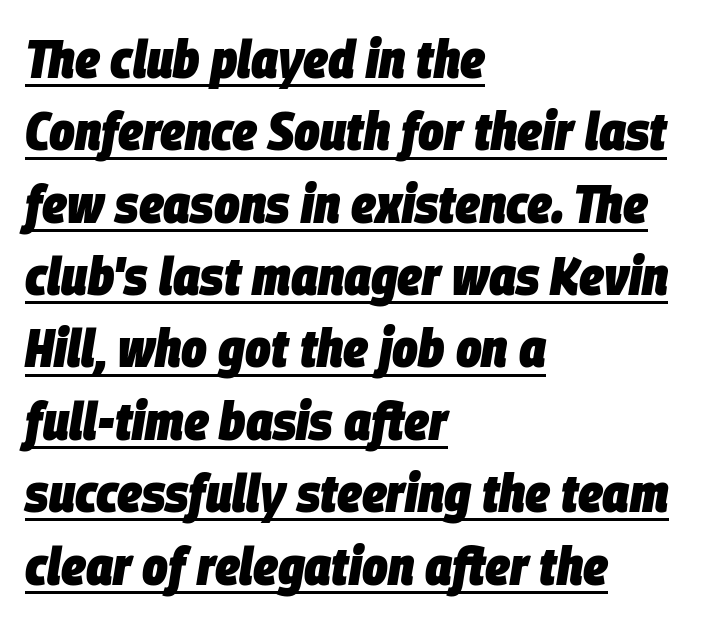
Q: Is the text bold? A: Yes.
Q: Is the text italic (slanted)? A: Yes, it leans right by about 9 degrees.
Q: Is the text underlined? A: Yes.
Q: How is the paragraph aligned? A: Left-aligned.
Q: Is the spacing between letters normal or unusually wide? A: Normal.
Q: Is the spacing between lines tight, normal or loose? A: Normal.
Q: Width (condensed, normal, or wide)? A: Condensed.
Q: Stroke contrast? A: Low.
Q: x-height? A: Large.
Q: Monospaced? A: No.
